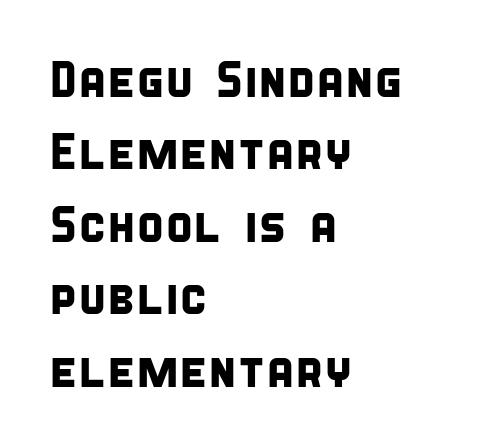
Proportional: the letters do not fall into vertical columns. The rag falls on the right side of this text block. The string is rendered with underlining switched off. The rendering shows plain stroke endings on the letterforms — a sans-serif design. What stands out about the letter spacing? Nothing — it is the standard amount. These lines sit exactly where default settings would place them.
